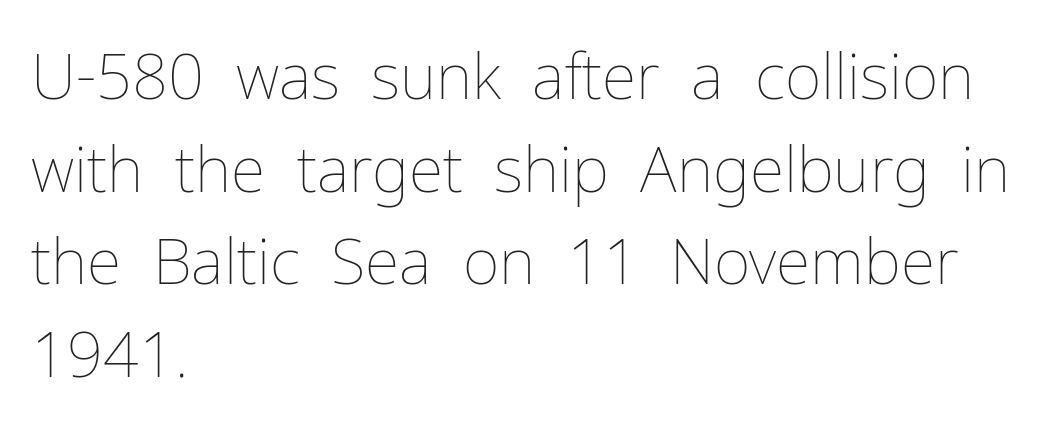
{"italic": "no", "bold": "no", "weight": "thin", "width": "normal", "stroke_contrast": "low", "x_height": "medium", "monospaced": "no", "underline": "no", "align": "left", "line_spacing": "normal", "line_spacing_ratio": 1.47, "letter_spacing": "normal", "letter_spacing_em": 0.0, "glyph_px": 63}
